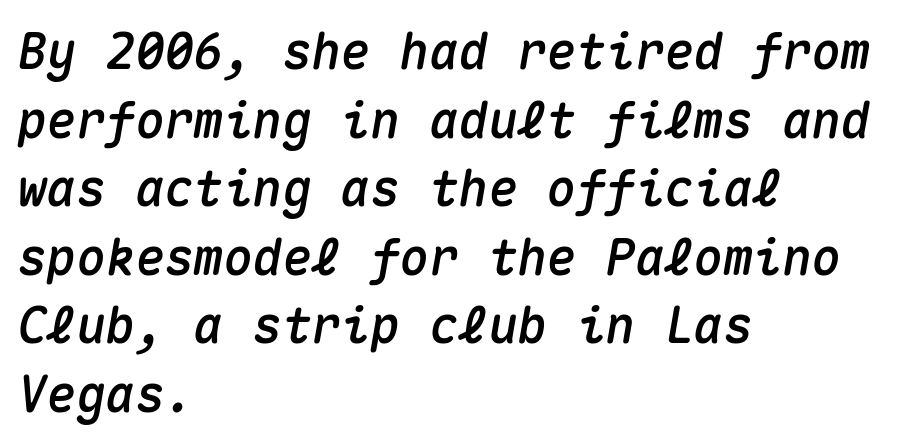
{"italic": "yes", "lean": "right", "slant_degrees": 10, "width": "normal", "stroke_contrast": "medium", "x_height": "medium", "monospaced": "yes", "underline": "no", "align": "left", "line_spacing": "normal", "line_spacing_ratio": 1.4, "letter_spacing": "normal", "letter_spacing_em": 0.0, "glyph_px": 49}
